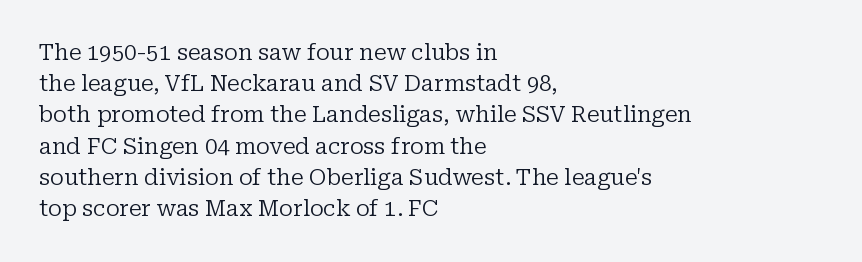
{"italic": "no", "bold": "no", "underline": "no", "align": "left", "line_spacing": "normal", "line_spacing_ratio": 1.42, "letter_spacing": "normal", "letter_spacing_em": 0.0, "glyph_px": 22}
